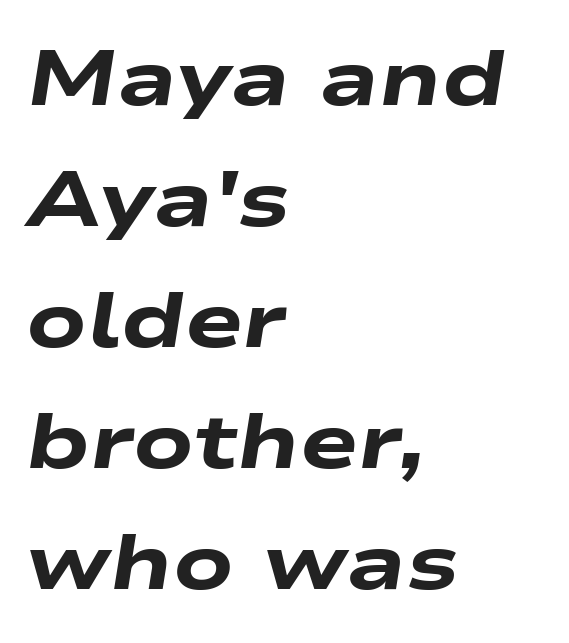
{"italic": "yes", "lean": "right", "slant_degrees": 9, "bold": "yes", "weight": "heavy", "width": "wide", "stroke_contrast": "low", "x_height": "medium", "monospaced": "no", "underline": "no", "align": "left", "line_spacing": "normal", "line_spacing_ratio": 1.55, "letter_spacing": "normal", "letter_spacing_em": 0.0, "glyph_px": 78}
